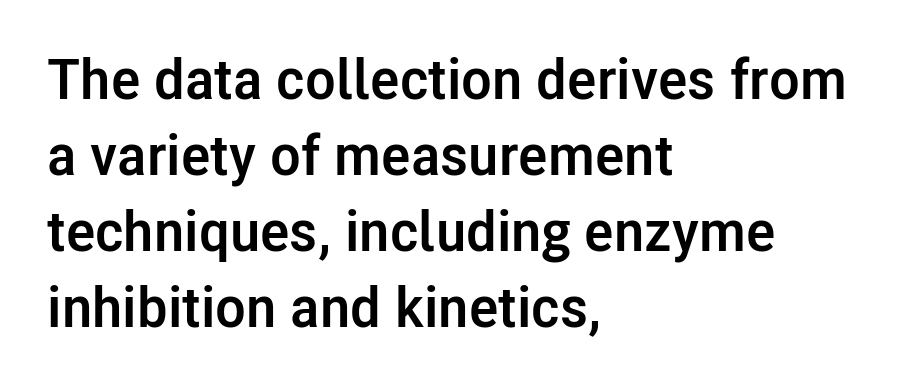
{"serif": "no", "italic": "no", "bold": "yes", "weight": "semibold", "width": "normal", "stroke_contrast": "low", "x_height": "medium", "monospaced": "no", "underline": "no", "align": "left", "line_spacing": "normal", "line_spacing_ratio": 1.36, "letter_spacing": "normal", "letter_spacing_em": 0.0, "glyph_px": 56}
